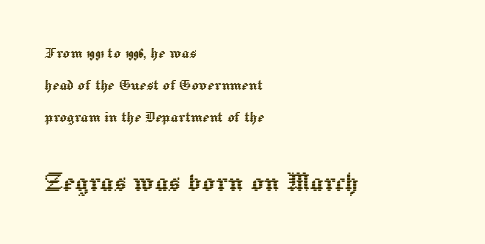
Q: Is the text italic (slanted)? A: No, it is upright.
Q: Is the text underlined? A: No.
Q: How is the paragraph aligned? A: Left-aligned.
Q: Is the spacing between letters normal or unusually wide? A: Normal.
Q: Which block of text is set in a larger size, the first (top) or the second (bottom)? A: The second (bottom) one.
Q: Width (condensed, normal, or wide)? A: Normal.
Q: x-height? A: Medium.
Q: Monospaced? A: No.
